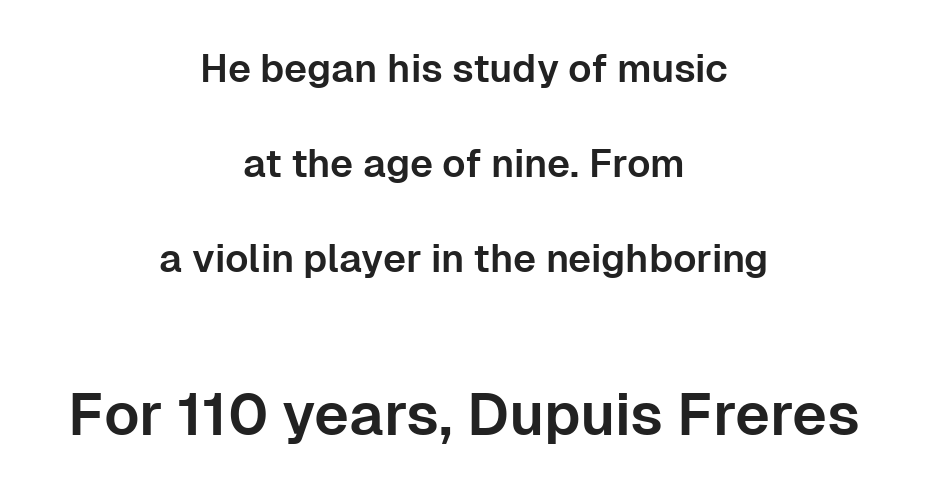
The image shows 59 px sans-serif type, upright; set centered, loose line spacing (2.44x), normal letter spacing, not underlined; the second (bottom) block is 1.51x larger; low stroke contrast and a medium x-height.
